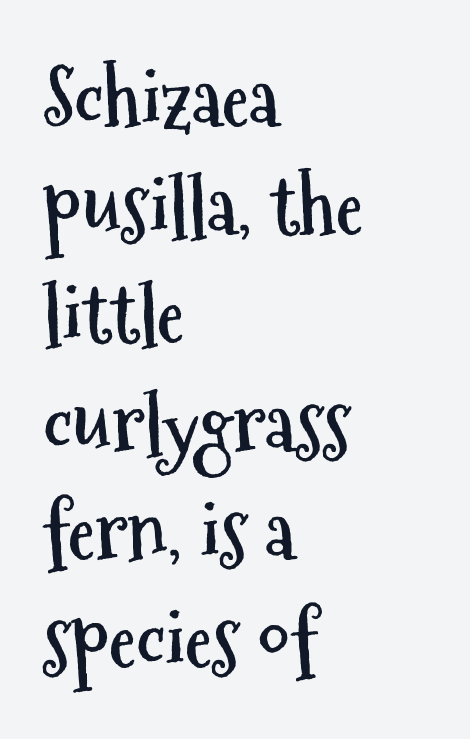
{"serif": "no", "italic": "no", "bold": "yes", "weight": "semibold", "width": "condensed", "stroke_contrast": "medium", "x_height": "medium", "monospaced": "no", "underline": "no", "align": "left", "line_spacing": "normal", "line_spacing_ratio": 1.37, "letter_spacing": "normal", "letter_spacing_em": 0.0, "glyph_px": 79}
